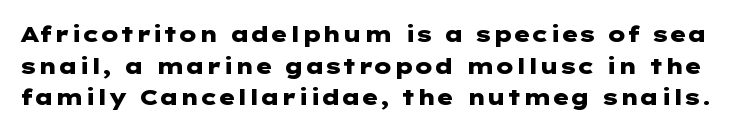
The image shows 22 px bold type, upright; set normal line spacing (1.44x), normal letter spacing, not underlined.
